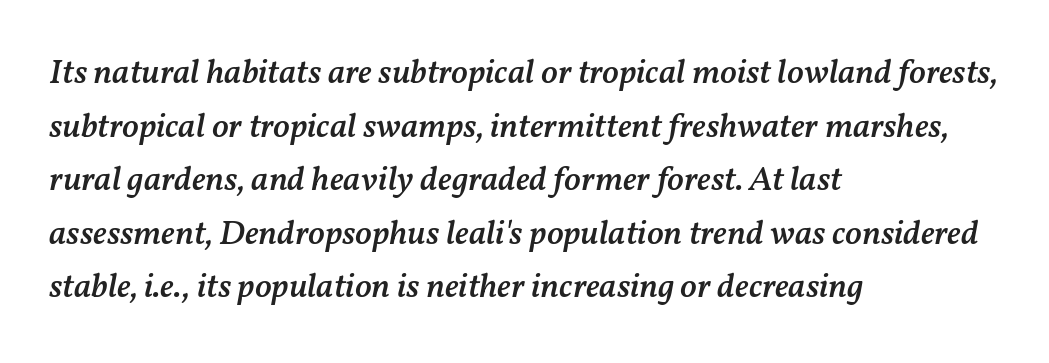
The passage shown is not underscored anywhere. Each glyph is drawn with semibold strokes, heavier than normal yet not fully bold. One glance says typical: line gaps are just what's usual. The specimen reads as italic at a glance. Spacing between characters is what you'd get straight out of the box. Varying glyph widths throughout — classic text-font behaviour.
